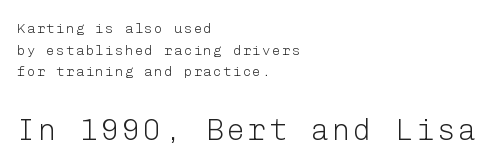
The image shows 30 px light sans-serif type, upright; set left-aligned, normal line spacing (1.55x), not underlined; the second (bottom) block is 2.14x larger; low stroke contrast and a medium x-height.
